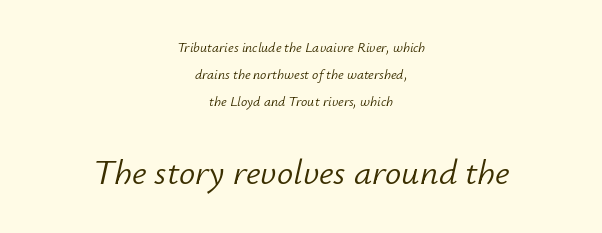
The image shows 36 px light type, italic (leaning right); set centered, loose line spacing (1.92x), normal letter spacing, not underlined; the second (bottom) block is 2.57x larger; low stroke contrast and a small x-height.
